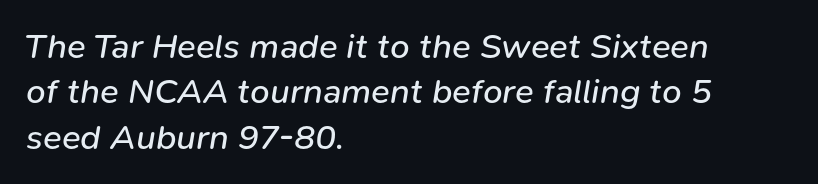
{"italic": "yes", "lean": "right", "slant_degrees": 9, "bold": "no", "weight": "regular", "width": "normal", "stroke_contrast": "low", "x_height": "medium", "monospaced": "no", "underline": "no", "align": "left", "line_spacing": "normal", "line_spacing_ratio": 1.3, "letter_spacing": "normal", "letter_spacing_em": 0.0, "glyph_px": 35}
